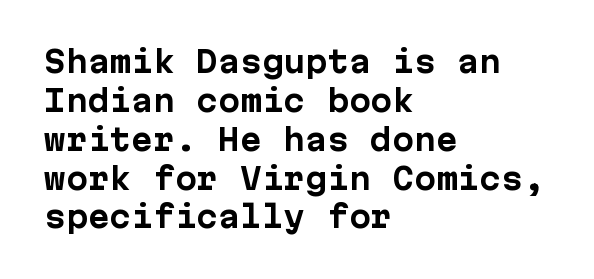
The image shows 29 px bold sans-serif type, upright, monospaced; set left-aligned, normal line spacing (1.34x), normal letter spacing, not underlined; low stroke contrast and a medium x-height.
